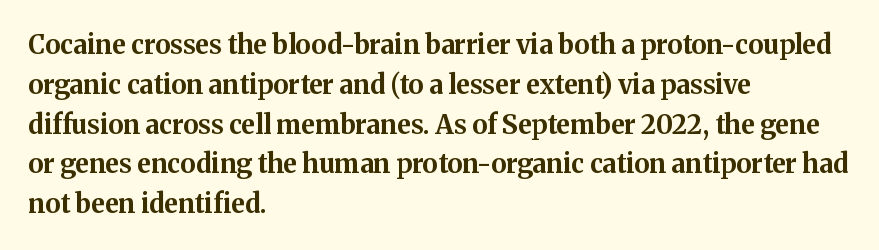
Plenty of ink on the page — the face is bold. Vertical spacing — default. Descenders hang freely into open space. All the whitespace from short lines collects on the right. This rendering leaves character spacing at its baseline value. Do the letters lean? They stand straight.
